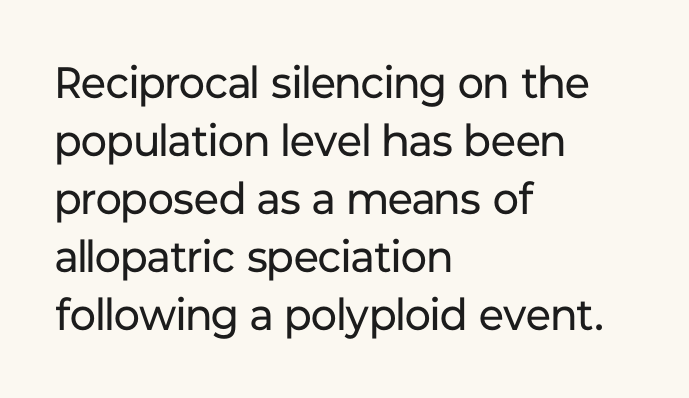
The image shows 44 px regular-weight sans-serif type, upright; set left-aligned, normal line spacing (1.32x), normal letter spacing, not underlined; low stroke contrast and a medium x-height.
